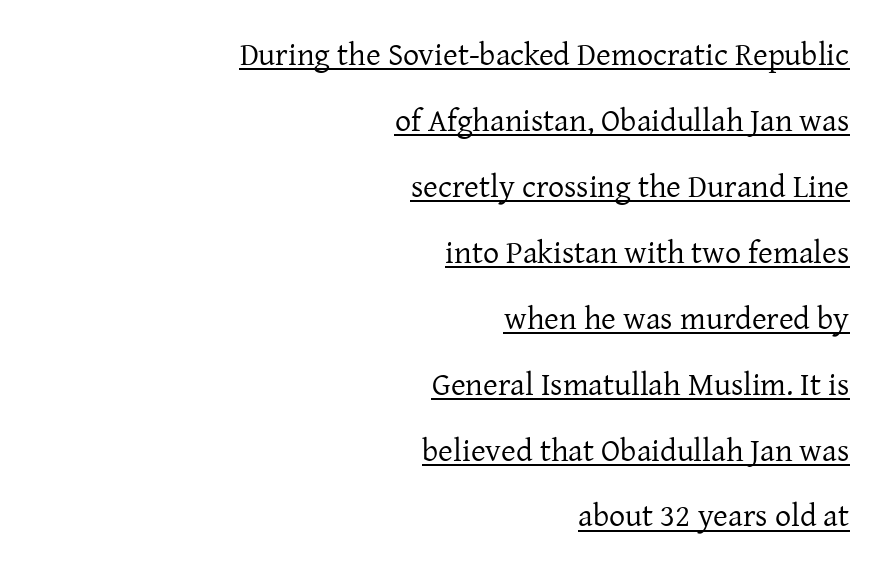
{"serif": "yes", "italic": "no", "bold": "no", "weight": "regular", "width": "normal", "stroke_contrast": "low", "x_height": "medium", "monospaced": "no", "underline": "yes", "align": "right", "line_spacing": "loose", "line_spacing_ratio": 2.06, "letter_spacing": "normal", "letter_spacing_em": 0.0, "glyph_px": 32}
